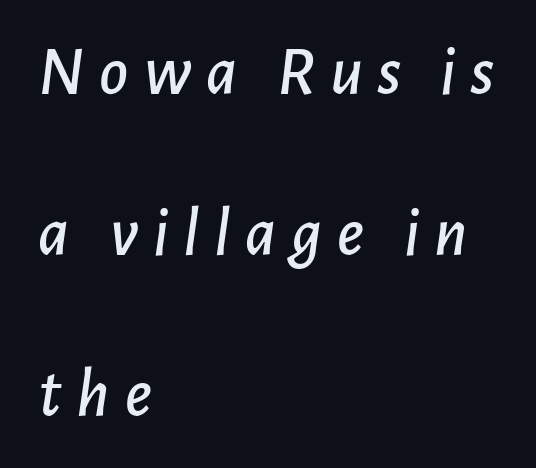
{"italic": "yes", "lean": "right", "slant_degrees": 7, "width": "normal", "stroke_contrast": "low", "x_height": "medium", "monospaced": "no", "underline": "no", "align": "left", "line_spacing": "loose", "line_spacing_ratio": 2.3, "letter_spacing": "wide", "letter_spacing_em": 0.21, "glyph_px": 70}
